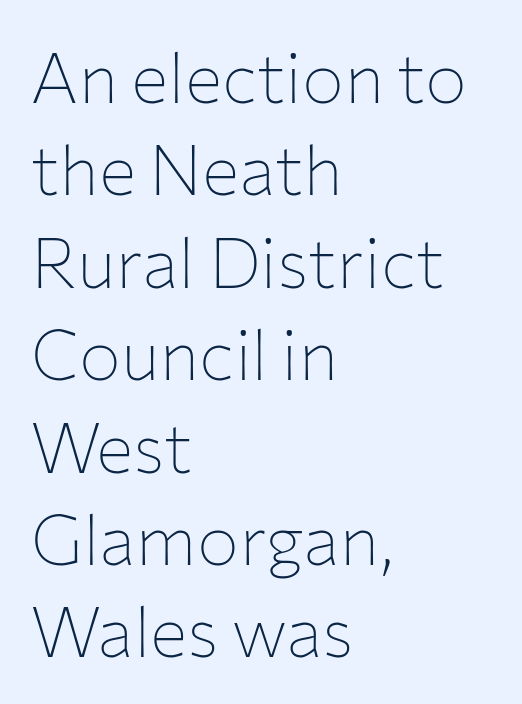
{"serif": "no", "italic": "no", "bold": "no", "weight": "thin", "width": "normal", "stroke_contrast": "low", "x_height": "medium", "monospaced": "no", "underline": "no", "align": "left", "line_spacing": "normal", "line_spacing_ratio": 1.32, "letter_spacing": "normal", "letter_spacing_em": 0.0, "glyph_px": 70}
